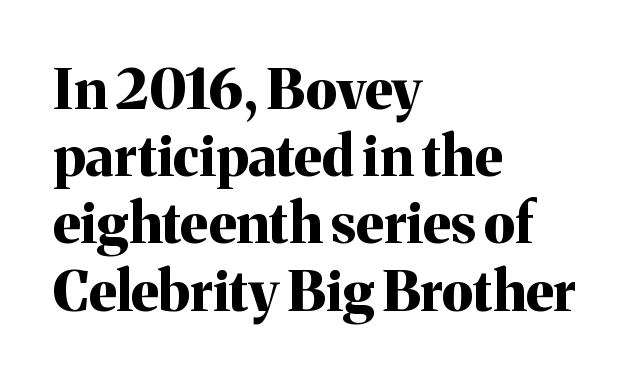
Characters follow at the spacing the type designer built in. Each row of text sits above clean, open space. These lines stack with their left ends in a neat column. Look at the stroke-to-counter ratio: heavy, a bold.
